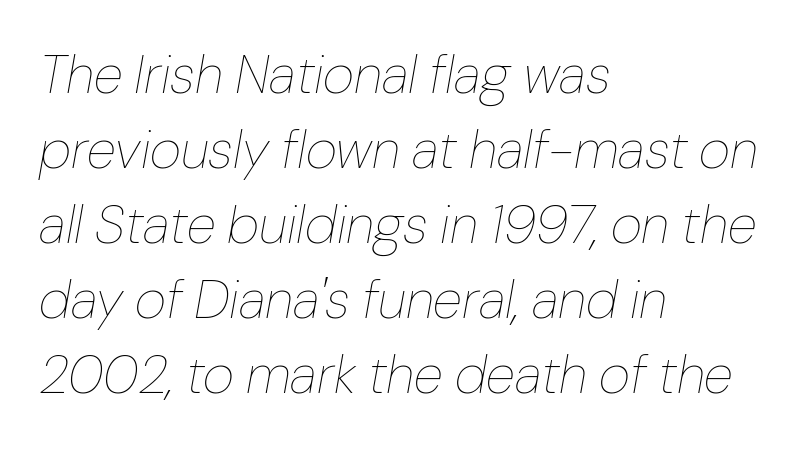
The image shows 54 px thin type, italic (leaning right); set left-aligned, normal line spacing (1.39x), normal letter spacing, not underlined; low stroke contrast and a medium x-height.
